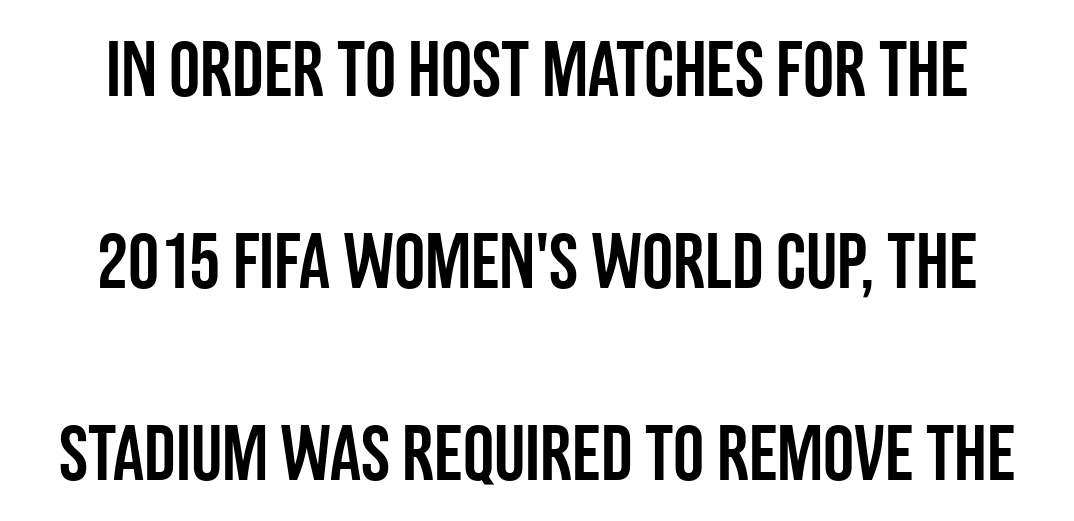
The image shows 78 px condensed sans-serif type, upright; set loose line spacing (2.46x), normal letter spacing, not underlined; low stroke contrast and a large x-height.
